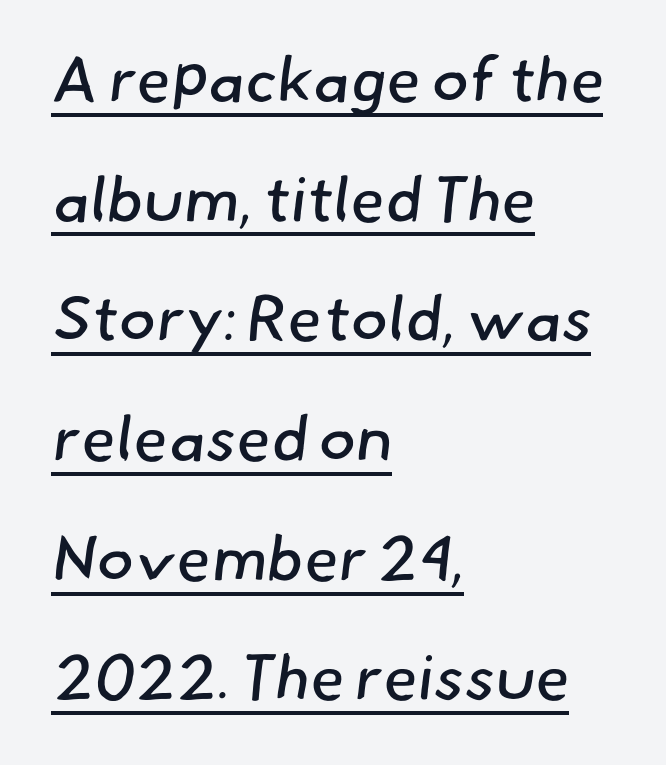
The image shows 63 px regular-weight sans-serif type; set left-aligned, loose line spacing (1.9x), normal letter spacing, underlined; low stroke contrast and a small x-height.
